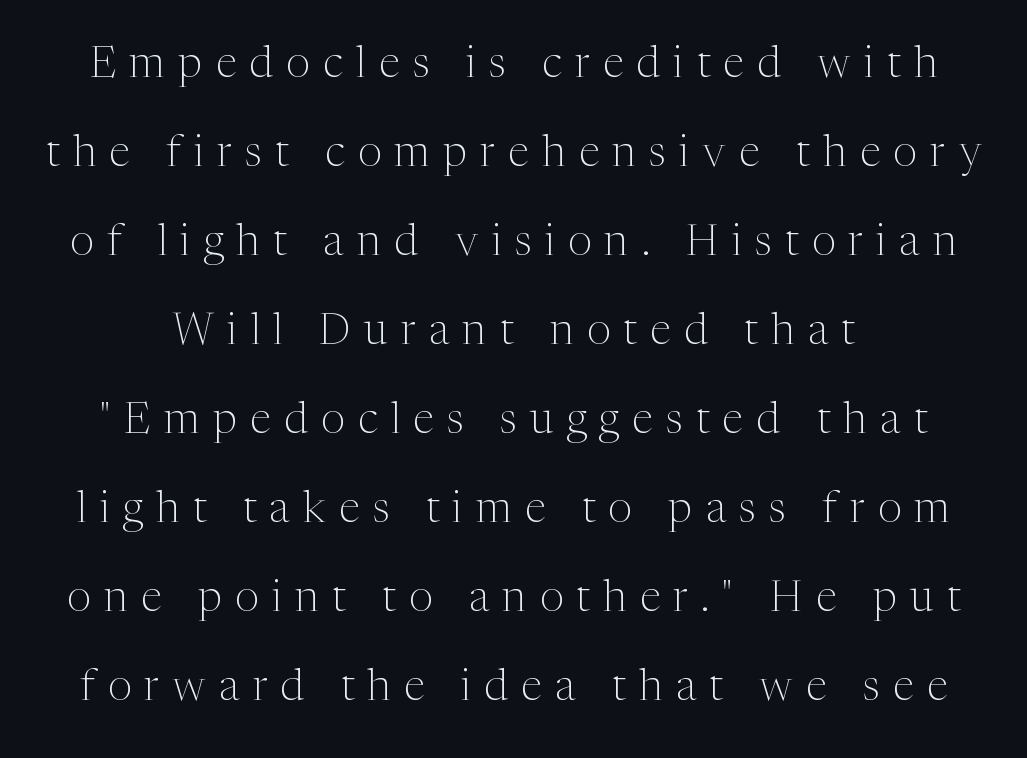
{"serif": "yes", "italic": "no", "bold": "no", "weight": "light", "width": "normal", "stroke_contrast": "medium", "x_height": "medium", "monospaced": "no", "underline": "no", "line_spacing": "loose", "line_spacing_ratio": 2.07, "letter_spacing": "wide", "letter_spacing_em": 0.31, "glyph_px": 43}
